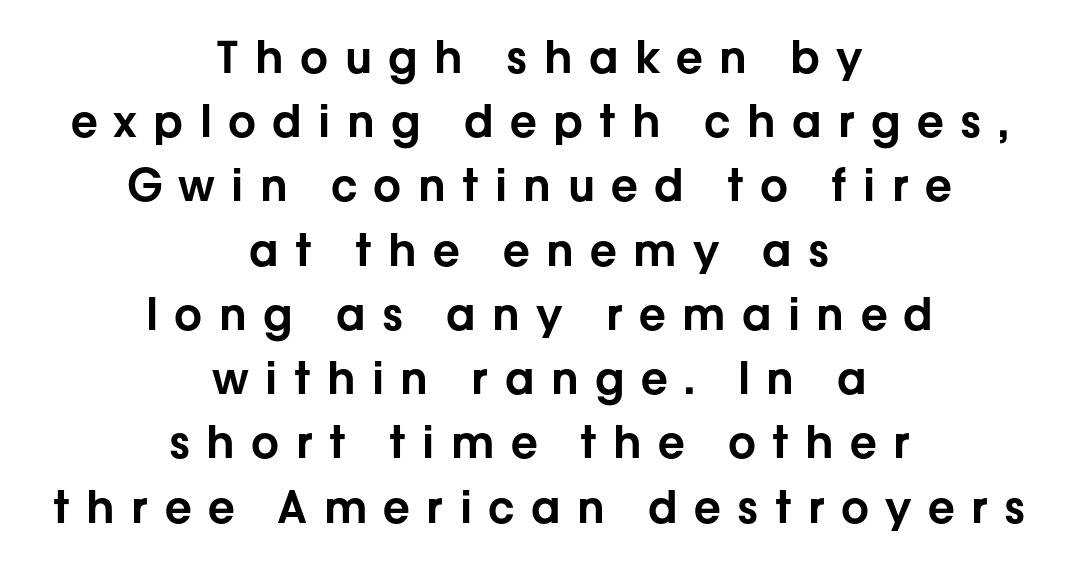
This is sans-serif lettering, the kind often seen on screens and signage. Upright lettering throughout. Inter-character spacing is expanded well beyond the font's built-in metrics. Is this a fixed-width face? No — the glyphs have proportional, varying widths.
